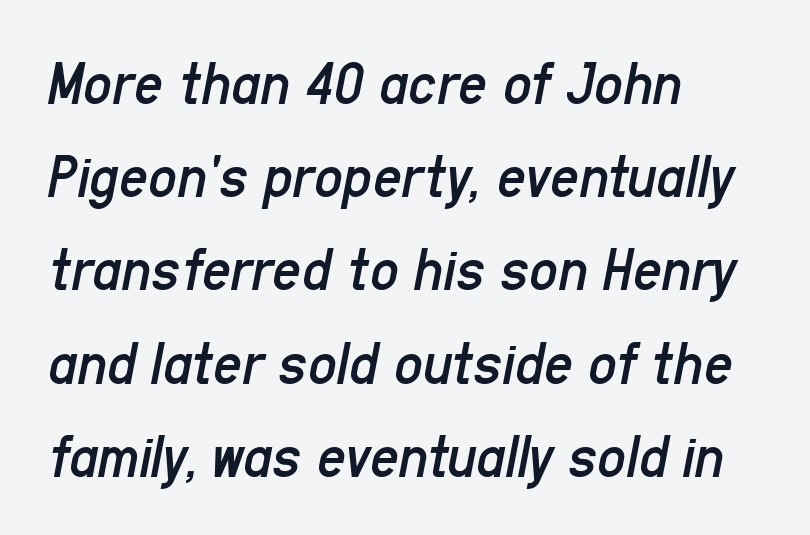
The font's italic variant was chosen for this text. The tracking reads as untouched default to a designer's eye. A quiet, ordinary-to-light weight characterises the typeface. Descenders are the only things crossing below the line. The lines sit at an ordinary, default distance from one another.
